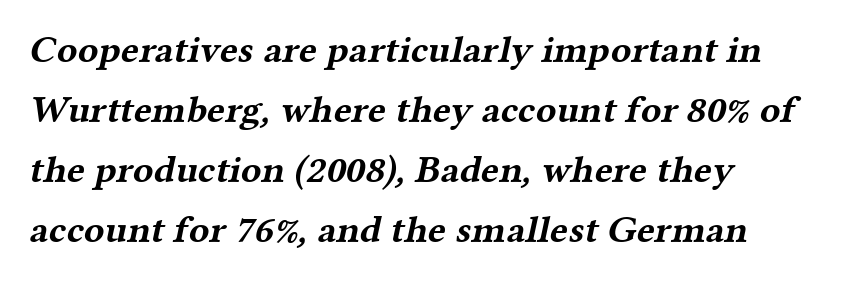
Q: Is the text bold? A: Yes.
Q: Is the typeface a serif or a sans-serif typeface? A: Serif.
Q: Is the text underlined? A: No.
Q: How is the paragraph aligned? A: Left-aligned.
Q: Is the spacing between letters normal or unusually wide? A: Normal.
Q: Is the spacing between lines tight, normal or loose? A: Normal.
Q: Width (condensed, normal, or wide)? A: Wide.
Q: Stroke contrast? A: Medium.
Q: x-height? A: Medium.
Q: Monospaced? A: No.
